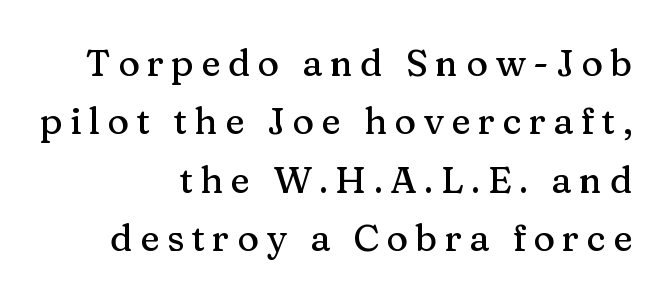
The specimen reads as upright at a glance. Quick note: interline space is typical. You could only call the tracking loose — the letters float apart. The characters display serif detailing at their extremities.
